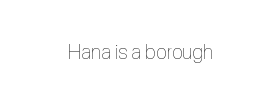
The image shows 20 px text type, upright; set normal letter spacing, not underlined.
